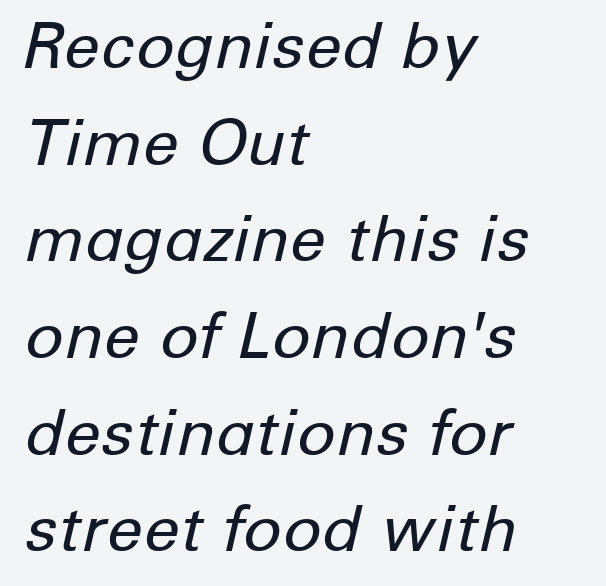
{"italic": "yes", "lean": "right", "slant_degrees": 12, "bold": "no", "weight": "regular", "width": "normal", "stroke_contrast": "low", "x_height": "medium", "monospaced": "no", "underline": "no", "align": "left", "line_spacing": "normal", "line_spacing_ratio": 1.51, "letter_spacing": "normal", "letter_spacing_em": 0.0, "glyph_px": 64}
